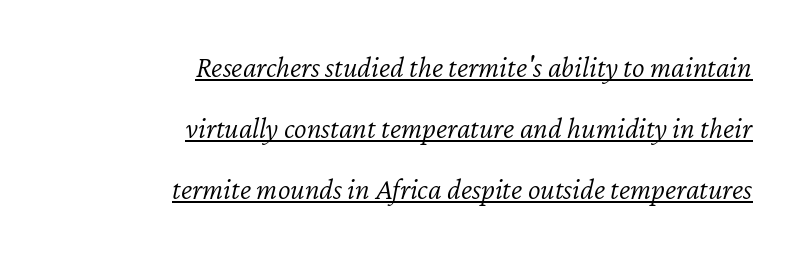
Q: Is the text bold? A: No.
Q: Is the text italic (slanted)? A: Yes, it leans right by about 12 degrees.
Q: Is the text underlined? A: Yes.
Q: How is the paragraph aligned? A: Right-aligned.
Q: Is the spacing between letters normal or unusually wide? A: Normal.
Q: Is the spacing between lines tight, normal or loose? A: Loose.
Q: Width (condensed, normal, or wide)? A: Normal.
Q: Stroke contrast? A: Low.
Q: x-height? A: Medium.
Q: Monospaced? A: No.
